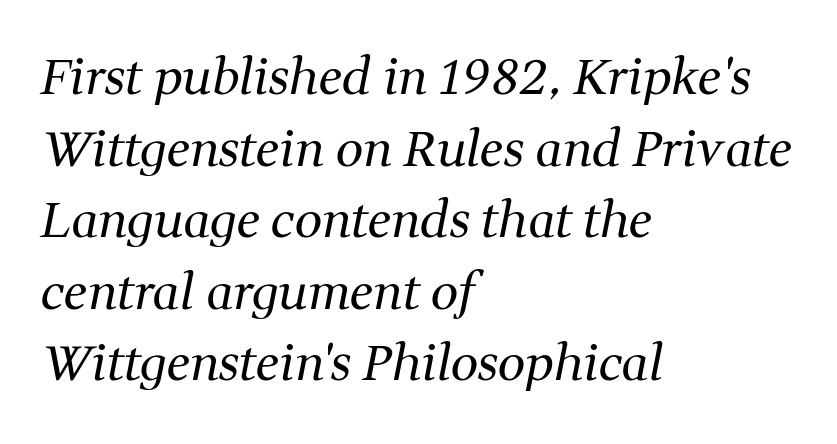
The image shows 49 px regular-weight serif type, italic (leaning right); set left-aligned, normal line spacing (1.46x), normal letter spacing, not underlined; medium stroke contrast and a medium x-height.
